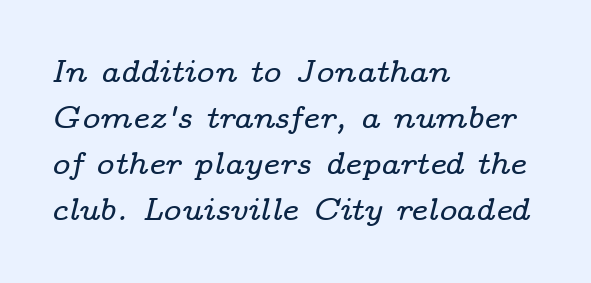
Q: Is the text italic (slanted)? A: Yes, it leans right by about 14 degrees.
Q: Is the typeface a serif or a sans-serif typeface? A: Serif.
Q: Is the text underlined? A: No.
Q: How is the paragraph aligned? A: Left-aligned.
Q: Is the spacing between letters normal or unusually wide? A: Normal.
Q: Is the spacing between lines tight, normal or loose? A: Normal.
Q: Width (condensed, normal, or wide)? A: Wide.
Q: Stroke contrast? A: Low.
Q: x-height? A: Medium.
Q: Monospaced? A: No.
